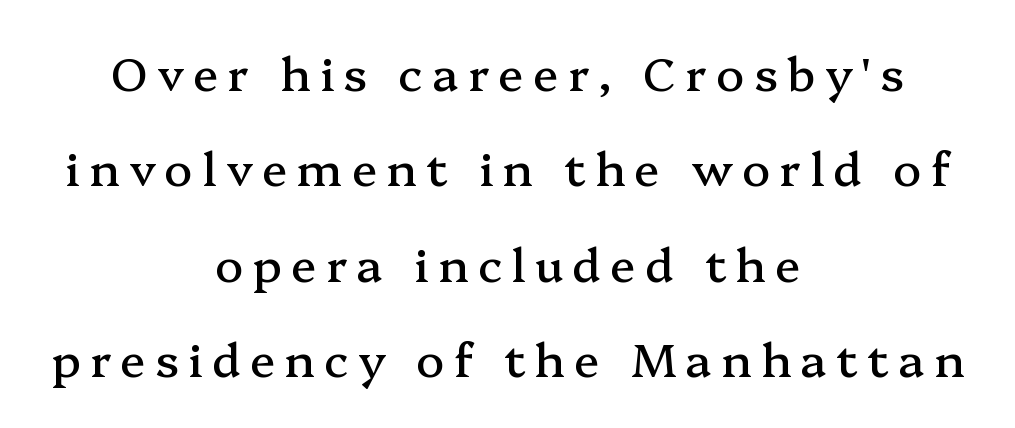
Q: Is the text italic (slanted)? A: No, it is upright.
Q: Is the typeface a serif or a sans-serif typeface? A: Serif.
Q: Is the text underlined? A: No.
Q: How is the paragraph aligned? A: Centered.
Q: Is the spacing between letters normal or unusually wide? A: Unusually wide.
Q: Is the spacing between lines tight, normal or loose? A: Loose.
Q: Width (condensed, normal, or wide)? A: Normal.
Q: Stroke contrast? A: Medium.
Q: x-height? A: Medium.
Q: Monospaced? A: No.
